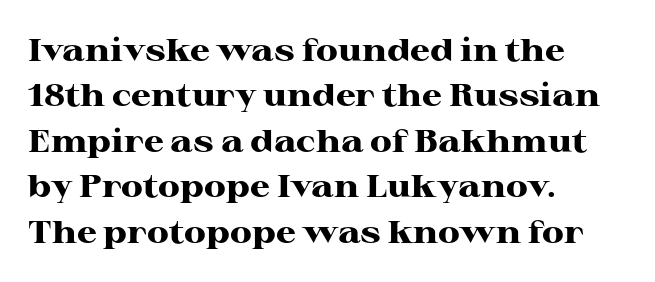
Q: Is the text bold? A: Yes.
Q: Is the text italic (slanted)? A: No, it is upright.
Q: Is the typeface a serif or a sans-serif typeface? A: Serif.
Q: Is the text underlined? A: No.
Q: How is the paragraph aligned? A: Left-aligned.
Q: Is the spacing between letters normal or unusually wide? A: Normal.
Q: Is the spacing between lines tight, normal or loose? A: Normal.
Q: Width (condensed, normal, or wide)? A: Wide.
Q: Stroke contrast? A: High.
Q: x-height? A: Medium.
Q: Monospaced? A: No.
